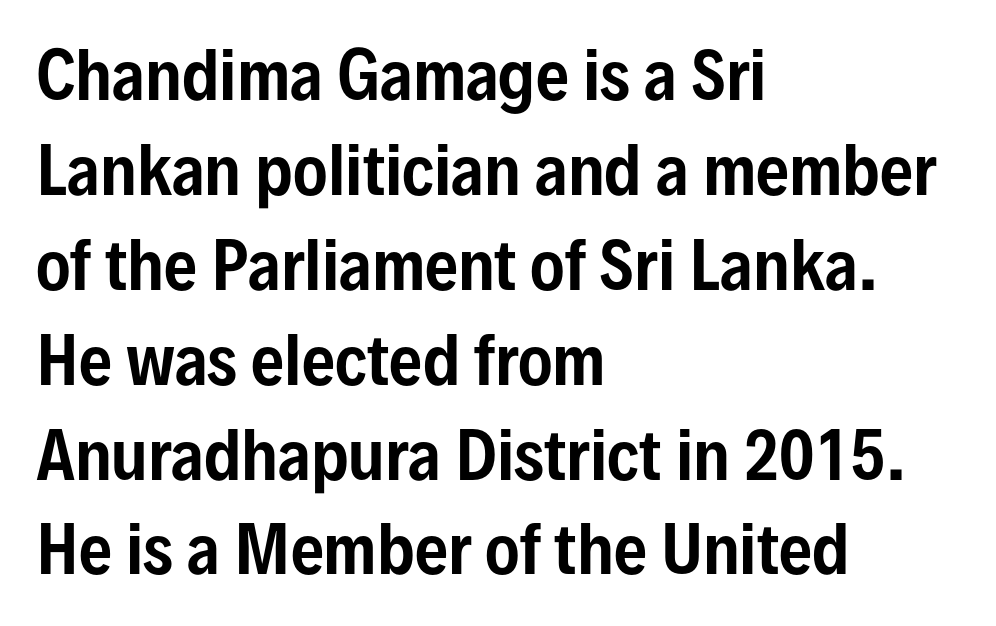
Q: Is the text italic (slanted)? A: No, it is upright.
Q: Is the typeface a serif or a sans-serif typeface? A: Sans-serif.
Q: Is the text underlined? A: No.
Q: How is the paragraph aligned? A: Left-aligned.
Q: Is the spacing between letters normal or unusually wide? A: Normal.
Q: Is the spacing between lines tight, normal or loose? A: Normal.
Q: Width (condensed, normal, or wide)? A: Condensed.
Q: Stroke contrast? A: Low.
Q: x-height? A: Medium.
Q: Monospaced? A: No.
